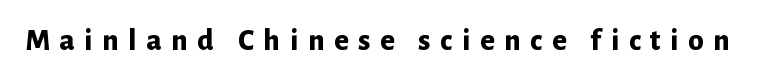
The image shows 31 px bold sans-serif type, upright; set unusually wide letter spacing (+0.31 em), not underlined; low stroke contrast and a medium x-height.
